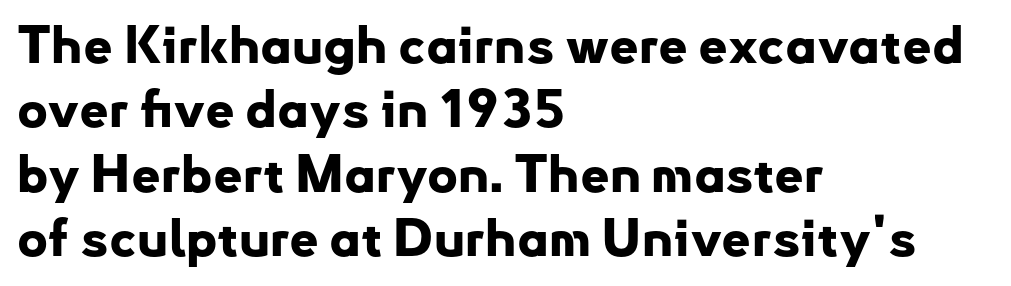
Q: Is the text bold? A: Yes.
Q: Is the text italic (slanted)? A: No, it is upright.
Q: Is the typeface a serif or a sans-serif typeface? A: Sans-serif.
Q: Is the text underlined? A: No.
Q: How is the paragraph aligned? A: Left-aligned.
Q: Is the spacing between letters normal or unusually wide? A: Normal.
Q: Width (condensed, normal, or wide)? A: Normal.
Q: Stroke contrast? A: Low.
Q: x-height? A: Small.
Q: Monospaced? A: No.
